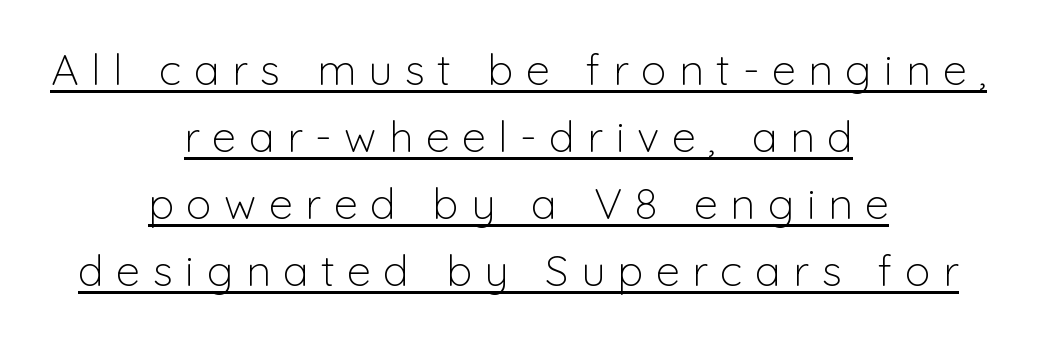
This block has exactly the height ordinary leading produces. Between one letter and the next there's a generous, obvious gap. One-word summary of the alignment: center. Ascenders rise straight up at ninety degrees. This is sans-serif lettering, the kind often seen on screens and signage.
